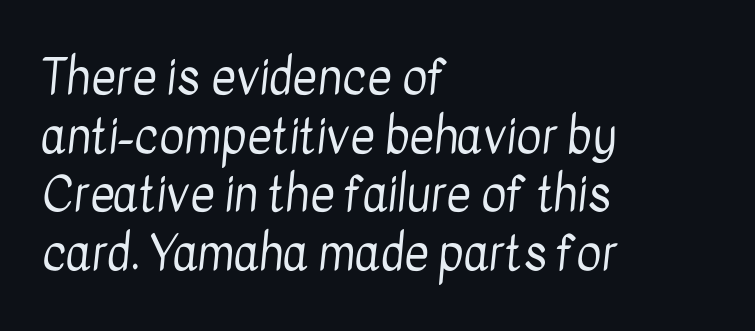
{"serif": "no", "bold": "no", "weight": "regular", "width": "condensed", "stroke_contrast": "low", "x_height": "medium", "monospaced": "no", "underline": "no", "align": "left", "line_spacing_ratio": 1.22, "letter_spacing": "normal", "letter_spacing_em": 0.0, "glyph_px": 48}
